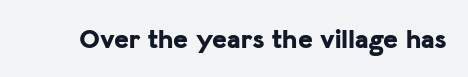
The image shows 28 px bold sans-serif type, upright; set normal letter spacing, not underlined; low stroke contrast and a medium x-height.
